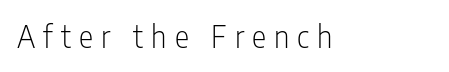
This sample has the flowing, uneven cadence of proportional lettering. The typeface has the unassuming heft of standard copy or less. Unlike a traditional serif, this face leaves its strokes unadorned. It's the straight-up-and-down kind of type.
